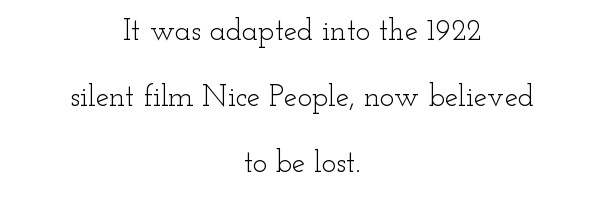
Q: Is the text bold? A: No.
Q: Is the text italic (slanted)? A: No, it is upright.
Q: Is the typeface a serif or a sans-serif typeface? A: Serif.
Q: Is the text underlined? A: No.
Q: How is the paragraph aligned? A: Centered.
Q: Is the spacing between letters normal or unusually wide? A: Normal.
Q: Is the spacing between lines tight, normal or loose? A: Loose.
Q: Width (condensed, normal, or wide)? A: Wide.
Q: Stroke contrast? A: Low.
Q: x-height? A: Small.
Q: Monospaced? A: No.
